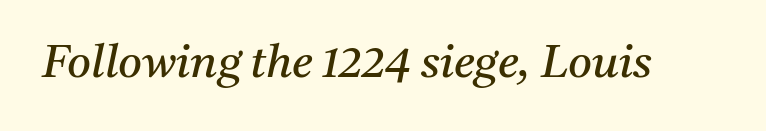
The image shows 46 px regular-weight serif type, italic (leaning right); set normal letter spacing, not underlined; medium stroke contrast and a medium x-height.
